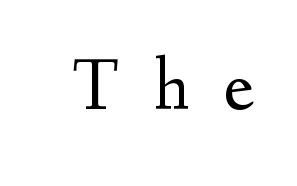
{"serif": "yes", "italic": "no", "bold": "no", "weight": "regular", "width": "normal", "stroke_contrast": "medium", "x_height": "small", "monospaced": "no", "underline": "no", "letter_spacing": "wide", "letter_spacing_em": 0.46, "glyph_px": 75}
